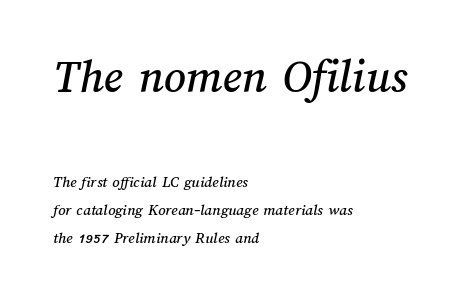
The lines are quadded left. Bigger letters appear in the top chunk; the bottom chunk is reduced. Each letter keeps its own natural width here, so spacing adapts to shape. Descender tails drop into unmarked territory. The horizontal fit of the characters is conventional and even.
